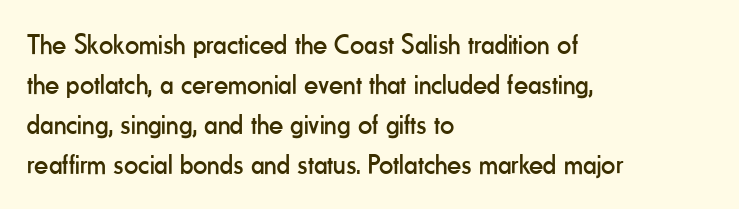
{"serif": "no", "italic": "no", "bold": "no", "weight": "regular", "width": "condensed", "stroke_contrast": "low", "x_height": "small", "monospaced": "no", "underline": "no", "align": "left", "line_spacing": "normal", "line_spacing_ratio": 1.43, "letter_spacing": "normal", "letter_spacing_em": 0.0, "glyph_px": 28}
